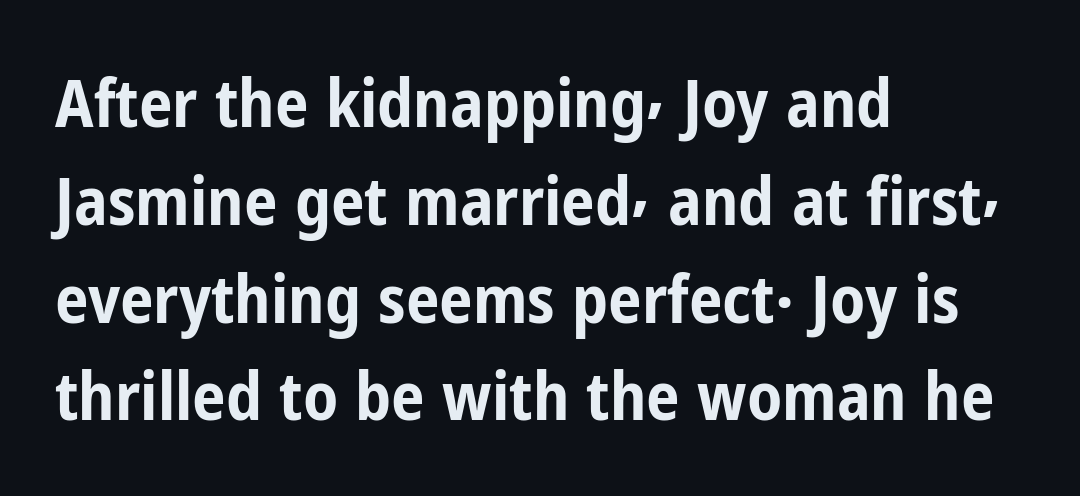
{"serif": "no", "italic": "no", "bold": "yes", "weight": "bold", "width": "condensed", "stroke_contrast": "low", "x_height": "medium", "monospaced": "no", "underline": "no", "align": "left", "line_spacing": "normal", "line_spacing_ratio": 1.46, "letter_spacing": "normal", "letter_spacing_em": 0.0, "glyph_px": 67}
